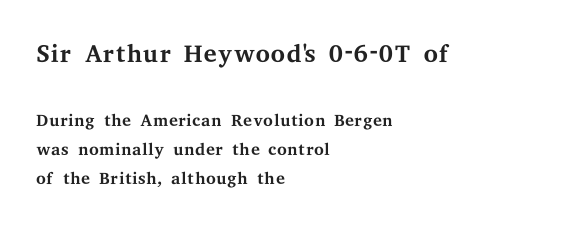
{"serif": "yes", "italic": "no", "bold": "no", "weight": "regular", "width": "wide", "stroke_contrast": "medium", "x_height": "medium", "monospaced": "no", "underline": "no", "align": "left", "line_spacing_ratio": 1.17, "letter_spacing": "normal", "letter_spacing_em": 0.0, "larger_block": "first", "size_ratio": 1.48, "glyph_px": 37}
